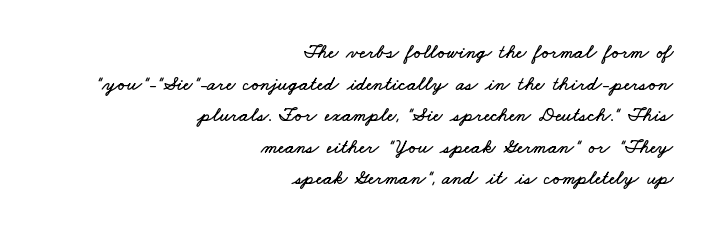
The text block is weighted toward the right margin, trailing off unevenly leftward. The line texture is even and compact thanks to regular tracking. Interline gaps are of average width in this sample. Unmarked baselines from the first word to the last.
